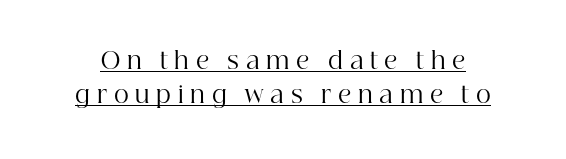
{"italic": "no", "bold": "no", "underline": "yes", "line_spacing": "normal", "line_spacing_ratio": 1.49, "letter_spacing": "wide", "letter_spacing_em": 0.29, "glyph_px": 23}
